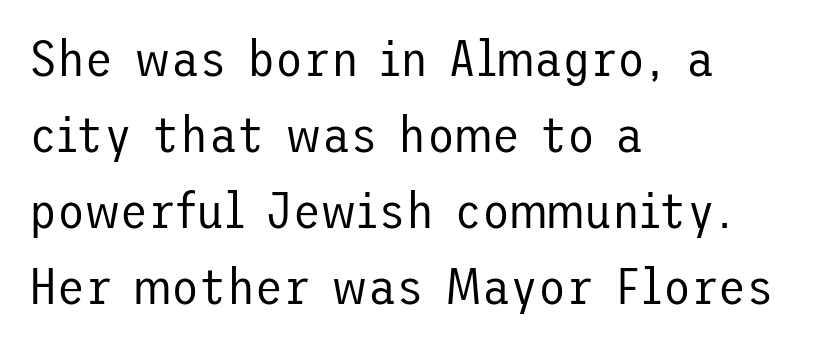
The text block is weighted toward the left margin, trailing off unevenly rightward. Style check: upright. Has an underline been added? It has not. Whoever set this chose a conventional vertical rhythm. In terms of letterform style, serifs are entirely absent. This sample uses plain, unmodified letter spacing.
